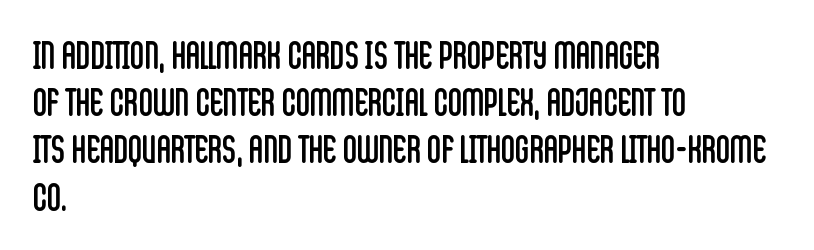
Q: Is the text bold? A: No.
Q: Is the text italic (slanted)? A: No, it is upright.
Q: Is the typeface a serif or a sans-serif typeface? A: Sans-serif.
Q: Is the text underlined? A: No.
Q: How is the paragraph aligned? A: Left-aligned.
Q: Is the spacing between letters normal or unusually wide? A: Normal.
Q: Width (condensed, normal, or wide)? A: Condensed.
Q: Stroke contrast? A: Low.
Q: x-height? A: Large.
Q: Monospaced? A: No.
